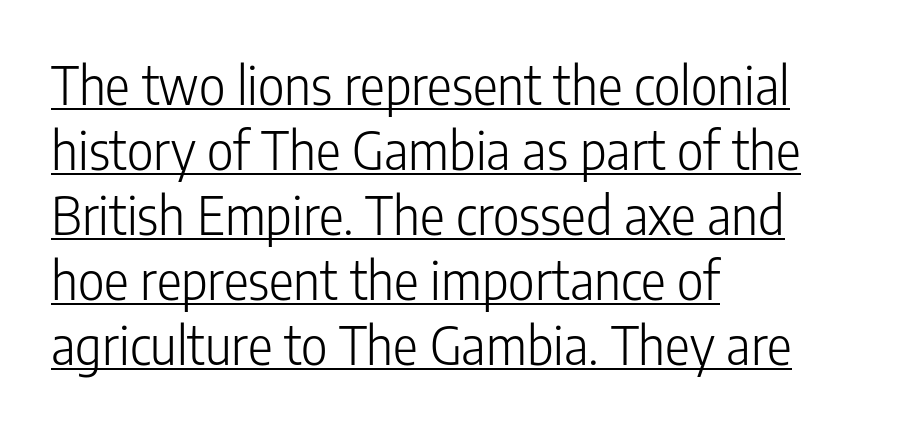
The image shows 52 px light, condensed sans-serif type, upright; set left-aligned, normal line spacing (1.25x), normal letter spacing, underlined; low stroke contrast and a medium x-height.
